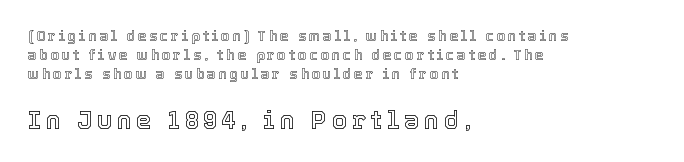
{"italic": "no", "underline": "no", "align": "left", "line_spacing": "normal", "line_spacing_ratio": 1.37, "larger_block": "second", "size_ratio": 1.79, "glyph_px": 25}
